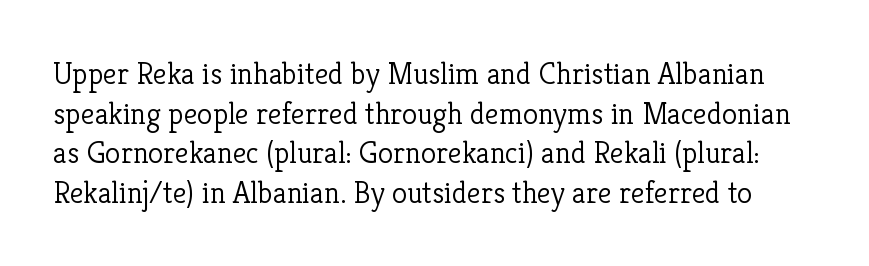
{"serif": "yes", "italic": "no", "bold": "no", "weight": "light", "width": "normal", "stroke_contrast": "low", "x_height": "medium", "monospaced": "no", "underline": "no", "line_spacing": "normal", "line_spacing_ratio": 1.28, "letter_spacing": "normal", "letter_spacing_em": 0.0, "glyph_px": 31}
